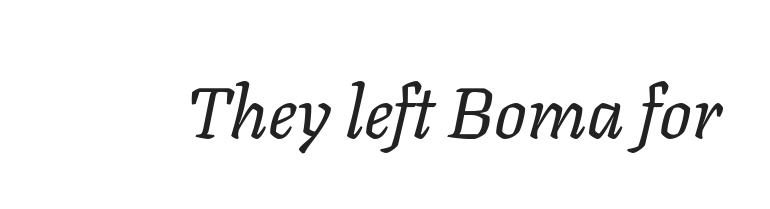
{"italic": "yes", "lean": "right", "slant_degrees": 11, "bold": "no", "weight": "regular", "width": "normal", "stroke_contrast": "low", "x_height": "medium", "monospaced": "no", "underline": "no", "letter_spacing": "normal", "letter_spacing_em": 0.0, "glyph_px": 72}
